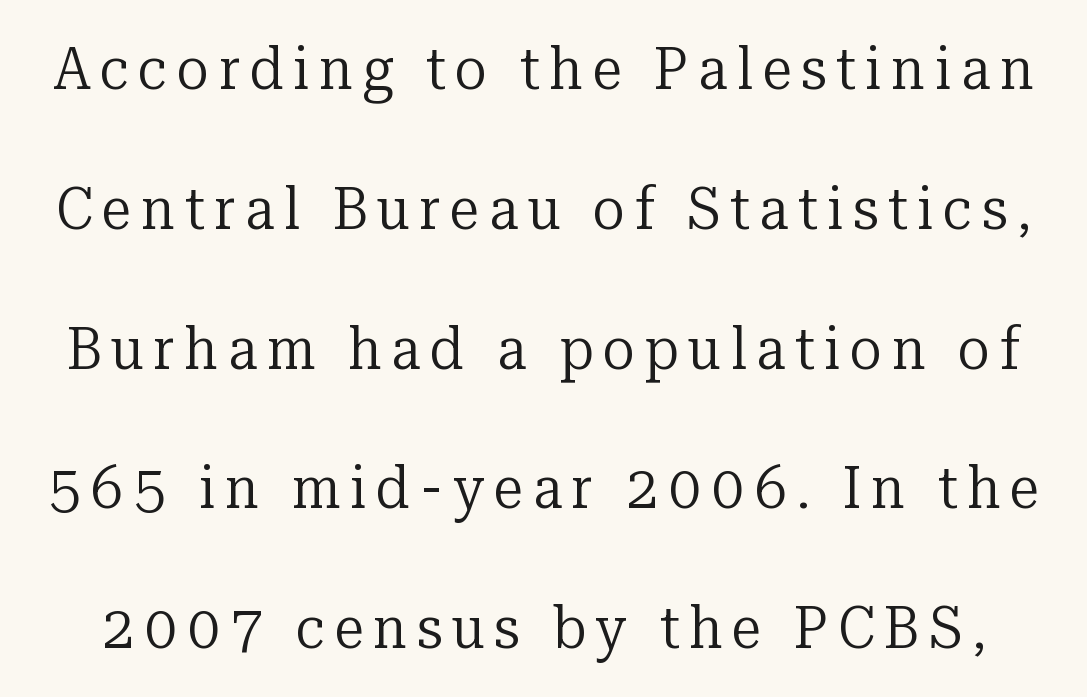
The image shows 60 px regular-weight serif type, upright; set loose line spacing (2.33x), not underlined; low stroke contrast and a medium x-height.
